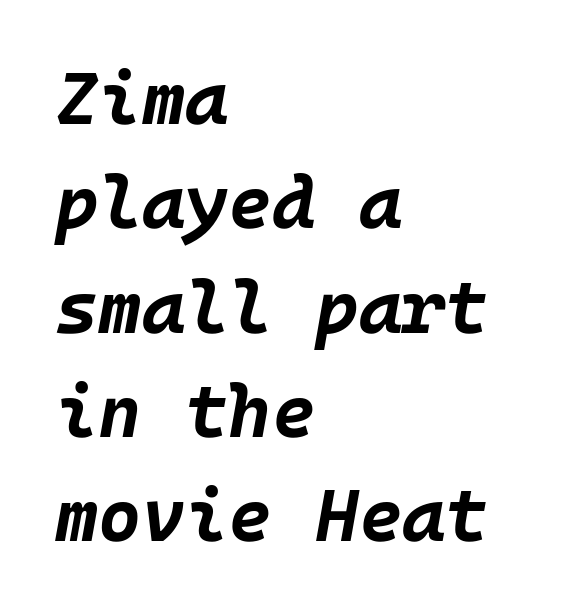
The image shows 74 px bold type, italic (leaning right); set left-aligned, normal line spacing (1.41x), normal letter spacing, not underlined; low stroke contrast and a large x-height.
